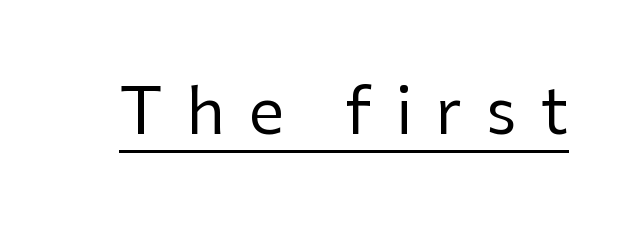
Rendered with straight, roman letterforms. Does the type have serifs? No, each stem ends abruptly. Weight: regular or lighter. You could not count columns in this text — the font is proportionally spaced. The passage shown has open, widely tracked lettering throughout. A typographer would call this underscored text.
